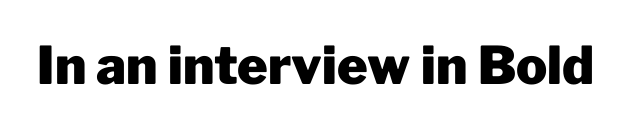
The image shows 52 px heavy sans-serif type, upright; set normal letter spacing, not underlined; low stroke contrast and a medium x-height.
